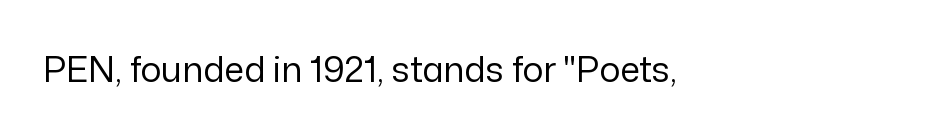
The image shows 35 px regular-weight sans-serif type, upright; set left-aligned, normal letter spacing, not underlined; low stroke contrast and a medium x-height.
